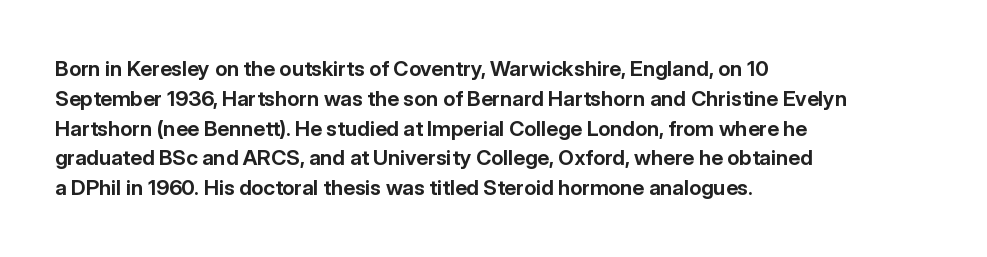
A bare baseline throughout the passage. Heavy-handed strokes throughout: this text is bold. Style check: upright. The setting favours the left margin, as ordinary paragraphs usually do. How are the letters spaced? Ordinarily, with no added tracking.
